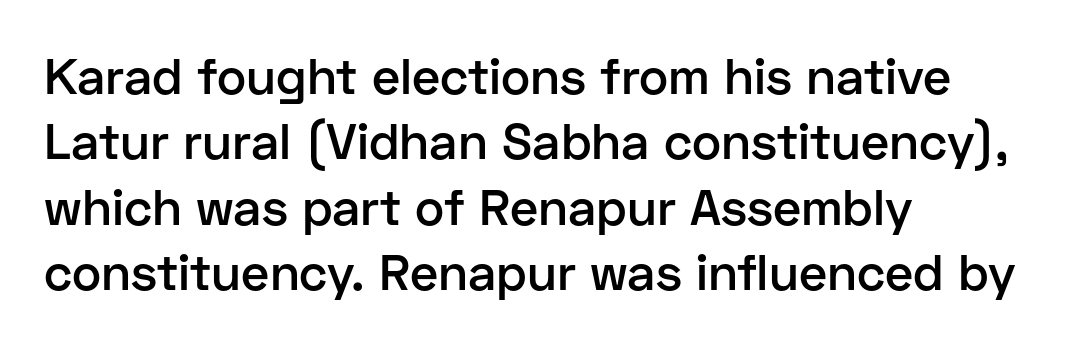
The line-height multiplier appears to be the usual default. The lettering stays uniformly vertical, giving the passage a roman look. Nope, no serifs anywhere on these letters. Horizontally, the lines are justified to the leading edge only. Unmarked baselines from the first word to the last.
